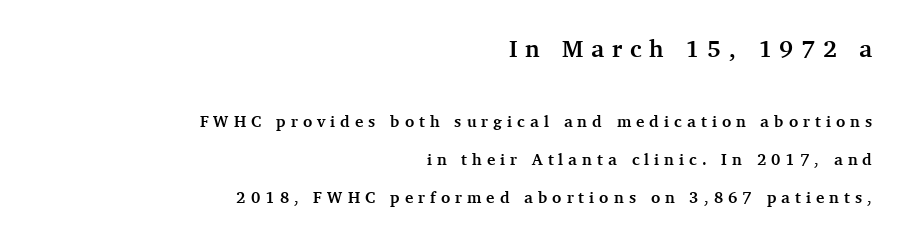
The image shows 24 px bold type, upright; set right-aligned, loose line spacing (2.38x), unusually wide letter spacing (+0.32 em), not underlined; the first (top) block is 1.5x larger.
